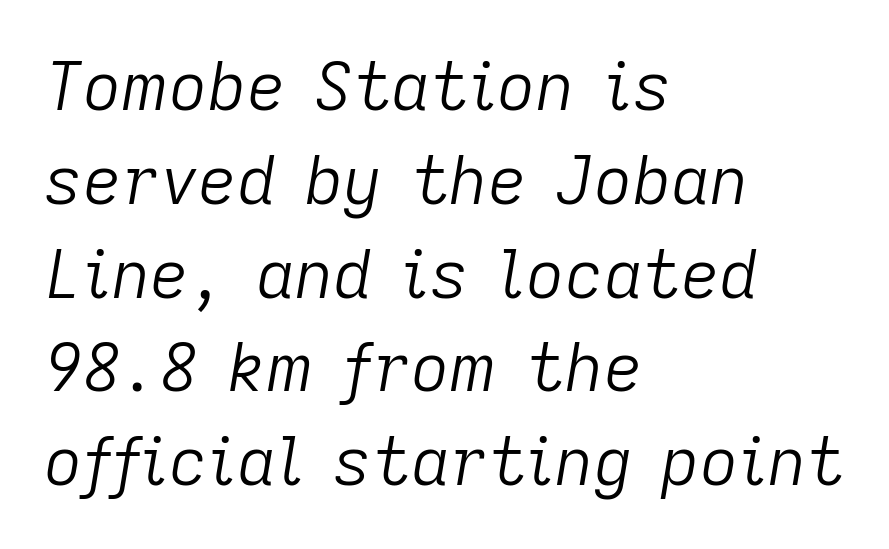
Q: Is the text bold? A: No.
Q: Is the text italic (slanted)? A: Yes, it leans right by about 9 degrees.
Q: Is the text underlined? A: No.
Q: How is the paragraph aligned? A: Left-aligned.
Q: Is the spacing between letters normal or unusually wide? A: Normal.
Q: Is the spacing between lines tight, normal or loose? A: Normal.
Q: Width (condensed, normal, or wide)? A: Normal.
Q: Stroke contrast? A: Low.
Q: x-height? A: Medium.
Q: Monospaced? A: No.
